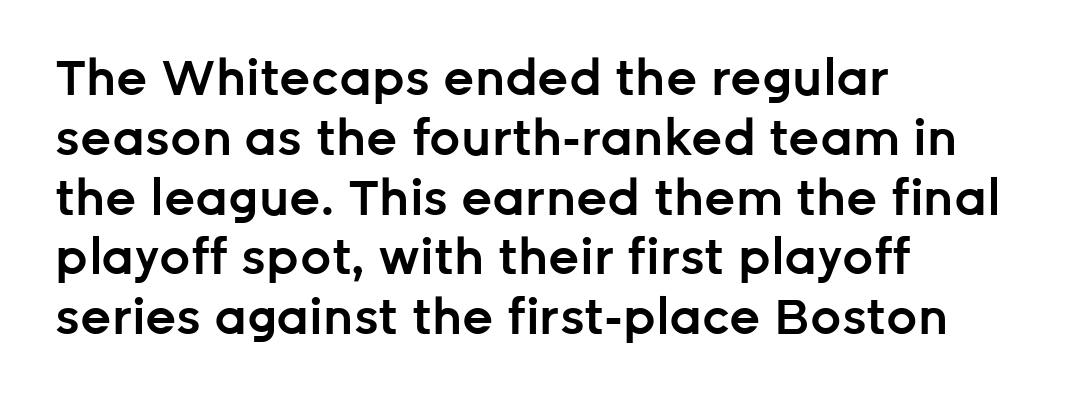
Q: Is the text bold? A: Semi-bold.
Q: Is the text italic (slanted)? A: No, it is upright.
Q: Is the typeface a serif or a sans-serif typeface? A: Sans-serif.
Q: Is the text underlined? A: No.
Q: How is the paragraph aligned? A: Left-aligned.
Q: Is the spacing between letters normal or unusually wide? A: Normal.
Q: Width (condensed, normal, or wide)? A: Normal.
Q: Stroke contrast? A: Low.
Q: x-height? A: Medium.
Q: Monospaced? A: No.
